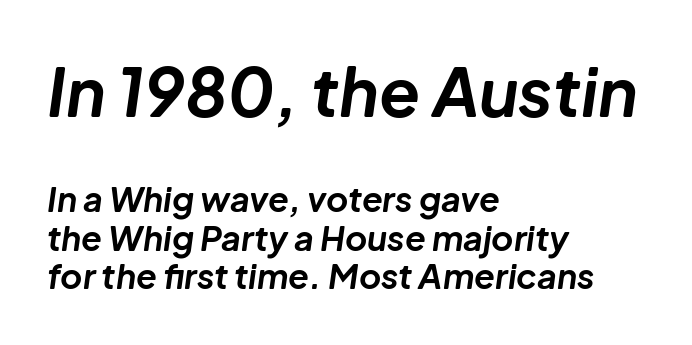
The image shows 67 px bold type, italic (leaning right); set left-aligned, tight line spacing (1.13x), normal letter spacing, not underlined; the first (top) block is 1.97x larger; low stroke contrast and a medium x-height.
